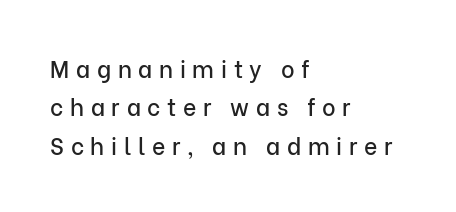
{"italic": "no", "underline": "no", "align": "left", "line_spacing": "normal", "line_spacing_ratio": 1.67, "letter_spacing": "wide", "letter_spacing_em": 0.29, "glyph_px": 23}
